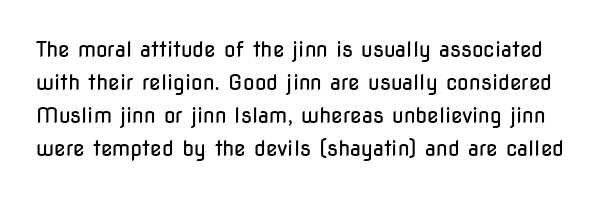
The image shows 21 px text type, upright; set normal line spacing (1.57x), normal letter spacing, not underlined.
